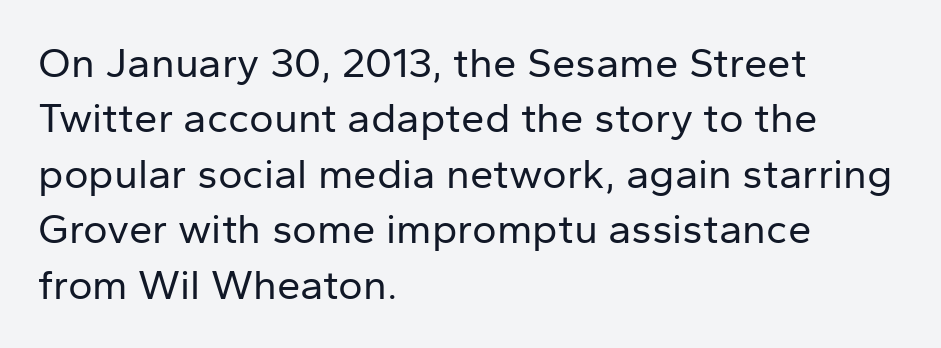
Q: Is the text bold? A: No.
Q: Is the text italic (slanted)? A: No, it is upright.
Q: Is the typeface a serif or a sans-serif typeface? A: Sans-serif.
Q: Is the text underlined? A: No.
Q: How is the paragraph aligned? A: Left-aligned.
Q: Is the spacing between letters normal or unusually wide? A: Normal.
Q: Is the spacing between lines tight, normal or loose? A: Normal.
Q: Width (condensed, normal, or wide)? A: Normal.
Q: Stroke contrast? A: Low.
Q: x-height? A: Medium.
Q: Monospaced? A: No.
